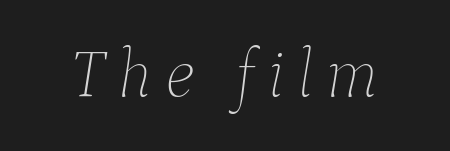
{"italic": "yes", "lean": "right", "slant_degrees": 9, "bold": "no", "weight": "thin", "width": "normal", "stroke_contrast": "low", "x_height": "medium", "monospaced": "no", "underline": "no", "glyph_px": 69}
